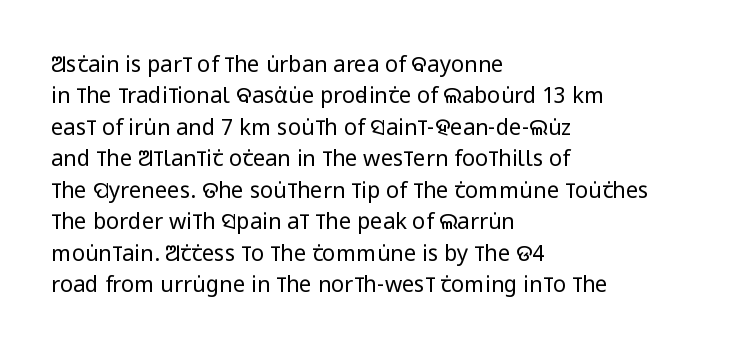
Q: Is the text bold? A: No.
Q: Is the text italic (slanted)? A: No, it is upright.
Q: Is the text underlined? A: No.
Q: How is the paragraph aligned? A: Left-aligned.
Q: Is the spacing between letters normal or unusually wide? A: Normal.
Q: Is the spacing between lines tight, normal or loose? A: Normal.
